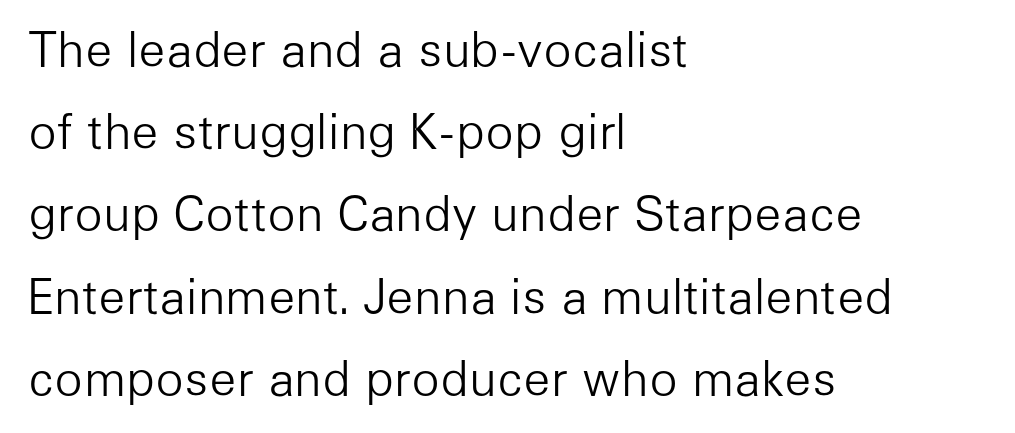
{"serif": "no", "italic": "no", "bold": "no", "weight": "light", "width": "normal", "stroke_contrast": "low", "x_height": "medium", "monospaced": "no", "underline": "no", "align": "left", "line_spacing_ratio": 1.75, "letter_spacing": "normal", "letter_spacing_em": 0.0, "glyph_px": 47}
